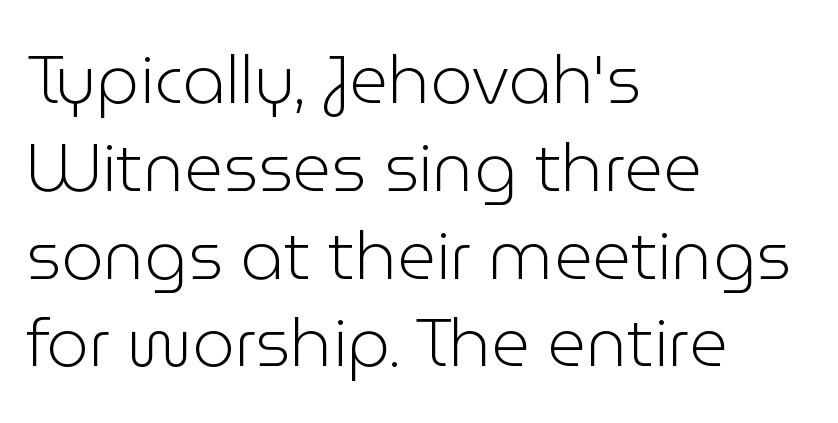
Q: Is the text bold? A: No.
Q: Is the text italic (slanted)? A: No, it is upright.
Q: Is the typeface a serif or a sans-serif typeface? A: Sans-serif.
Q: Is the text underlined? A: No.
Q: How is the paragraph aligned? A: Left-aligned.
Q: Is the spacing between letters normal or unusually wide? A: Normal.
Q: Is the spacing between lines tight, normal or loose? A: Normal.
Q: Width (condensed, normal, or wide)? A: Normal.
Q: Stroke contrast? A: Low.
Q: x-height? A: Medium.
Q: Monospaced? A: No.
